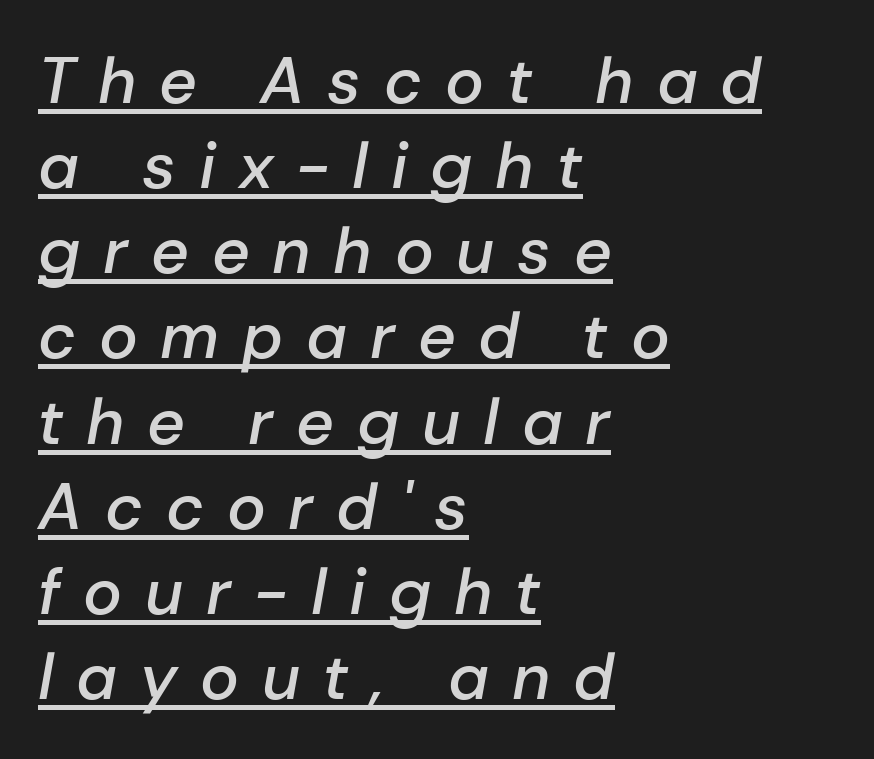
The image shows 65 px semibold type, italic (leaning right); set left-aligned, normal line spacing (1.31x), unusually wide letter spacing (+0.35 em), underlined; low stroke contrast and a medium x-height.
